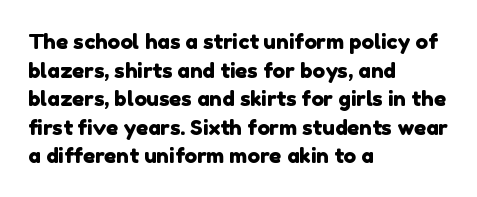
If you drew a ruler down the left edge, every line would touch it. Lines of text with bare space underneath. Regarding leading, the lines here are spaced in the standard way. Standard letterfit; no display-style spreading of the glyphs.
